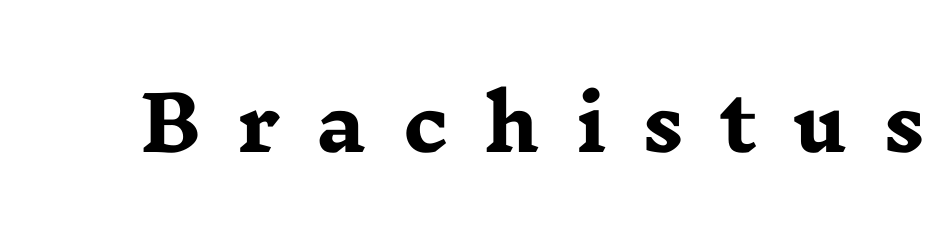
The image shows 75 px heavy, wide serif type, upright; set unusually wide letter spacing (+0.48 em), not underlined; low stroke contrast and a medium x-height.
